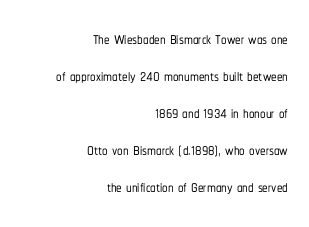
Line spacing here is normal. Casual observation: everything's shoved over to the right. Tracking here is standard; glyphs follow each other at the usual distance. Honestly, there is no underline to notice here at all. Designer's note — italics off, roman on.
